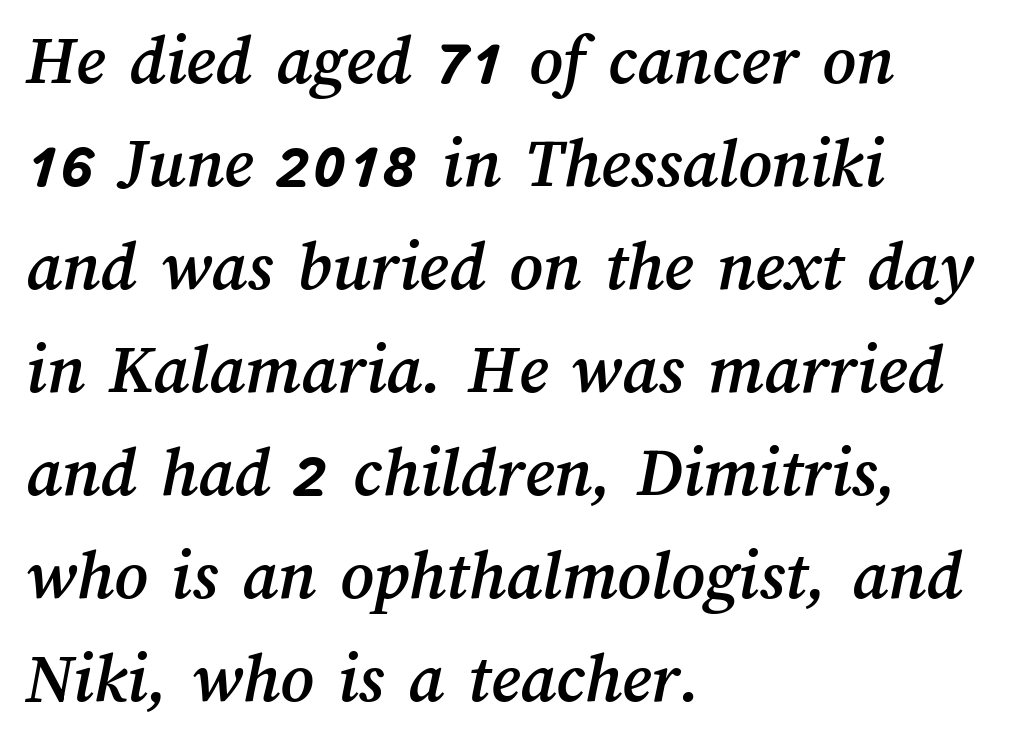
Q: Is the text underlined? A: No.
Q: How is the paragraph aligned? A: Left-aligned.
Q: Is the spacing between letters normal or unusually wide? A: Normal.
Q: Is the spacing between lines tight, normal or loose? A: Normal.
Q: Width (condensed, normal, or wide)? A: Normal.
Q: Stroke contrast? A: Medium.
Q: x-height? A: Medium.
Q: Monospaced? A: No.
